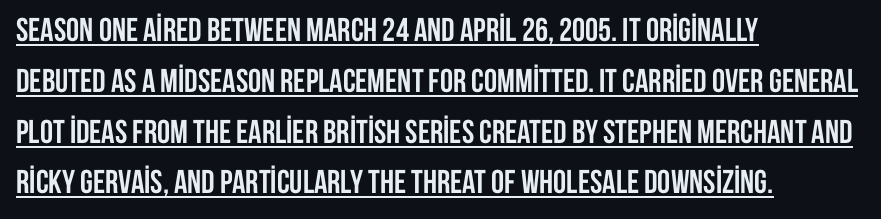
The lettering stays uniformly vertical, giving the passage a roman look. The passage shown is typed in a proportional face where columns would drift. I'd call this a sans setting — the letters go barefoot. Standard letterfit; no display-style spreading of the glyphs. Has an underline been added? It has.
